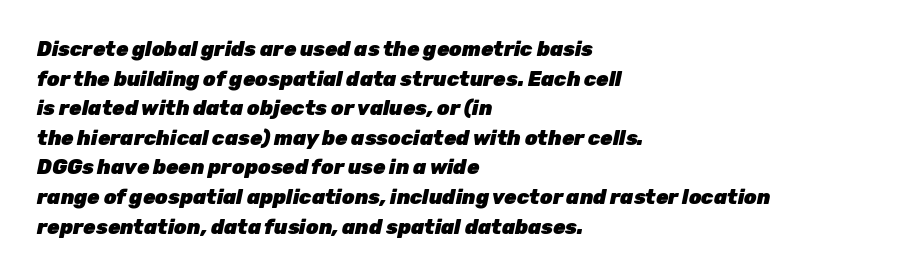
The rows are spaced the way most documents space them. The words here are not underlined. There's an unmistakable incline to the writing here. Words appear dense and cohesive because spacing is normal.
